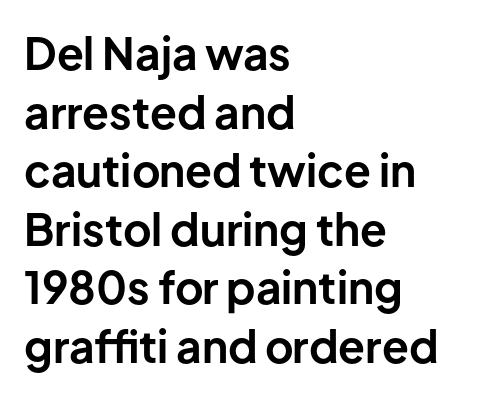
Q: Is the text bold? A: Yes.
Q: Is the text italic (slanted)? A: No, it is upright.
Q: Is the typeface a serif or a sans-serif typeface? A: Sans-serif.
Q: Is the text underlined? A: No.
Q: How is the paragraph aligned? A: Left-aligned.
Q: Is the spacing between letters normal or unusually wide? A: Normal.
Q: Is the spacing between lines tight, normal or loose? A: Normal.
Q: Width (condensed, normal, or wide)? A: Normal.
Q: Stroke contrast? A: Low.
Q: x-height? A: Medium.
Q: Monospaced? A: No.
